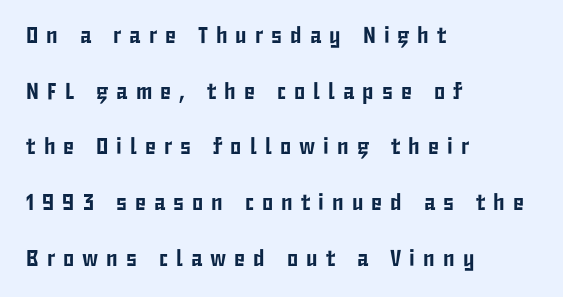
{"italic": "no", "underline": "no", "align": "left", "line_spacing": "loose", "line_spacing_ratio": 2.42, "letter_spacing": "wide", "letter_spacing_em": 0.35, "glyph_px": 23}
